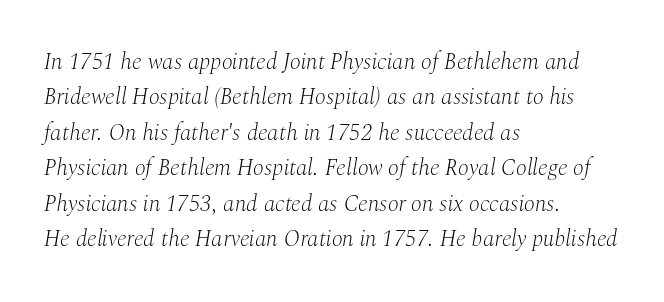
The image shows 23 px text type, italic (leaning right); set left-aligned, normal line spacing (1.54x), normal letter spacing, not underlined.
